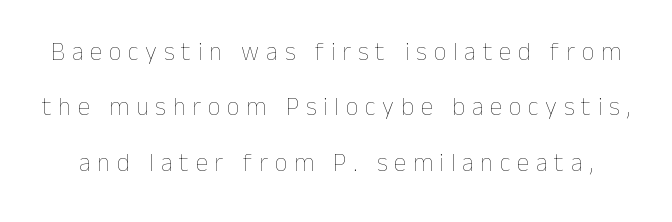
Weight: regular or lighter. The letters stand upright; this is a roman face. The passage shown has open, widely tracked lettering throughout. Leading: increased. Underline: absent.
